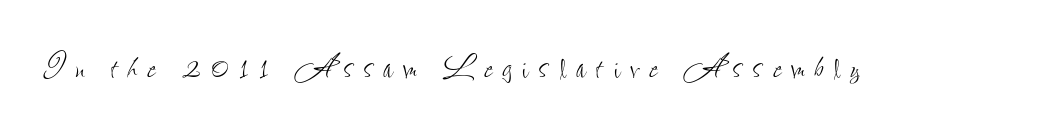
Lines of text with bare space underneath. A typesetter would call this proportional, since set widths differ per character. The typeface has the unassuming heft of standard copy or less. Look at the tracking — it's clearly loosened, letters drifting apart.
